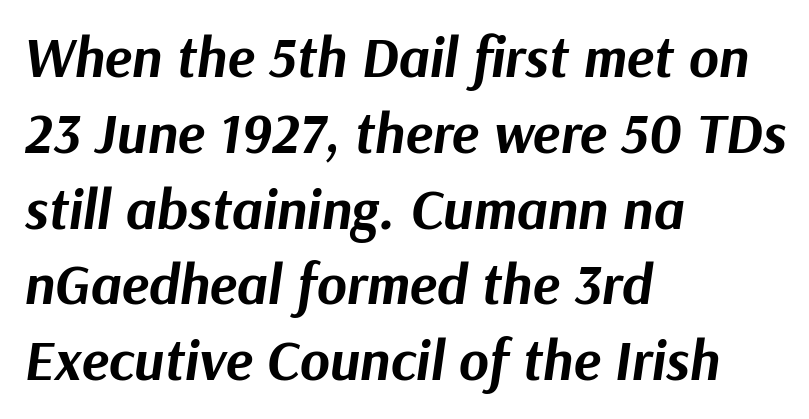
The image shows 57 px bold type, italic (leaning right); set left-aligned, normal line spacing (1.33x), normal letter spacing, not underlined; medium stroke contrast and a medium x-height.
